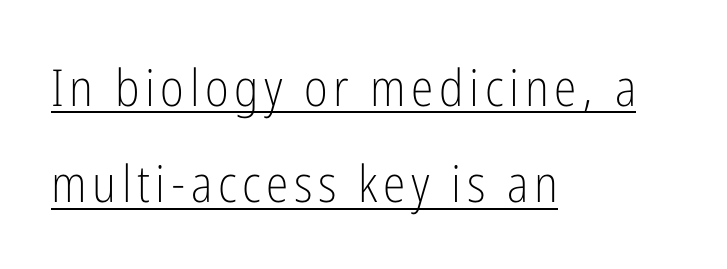
Q: Is the text bold? A: No.
Q: Is the text italic (slanted)? A: No, it is upright.
Q: Is the typeface a serif or a sans-serif typeface? A: Sans-serif.
Q: Is the text underlined? A: Yes.
Q: How is the paragraph aligned? A: Left-aligned.
Q: Width (condensed, normal, or wide)? A: Condensed.
Q: Stroke contrast? A: Low.
Q: x-height? A: Medium.
Q: Monospaced? A: No.
